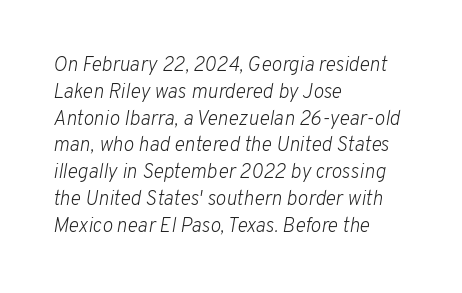
Q: Is the text bold? A: No.
Q: Is the text italic (slanted)? A: Yes, it leans right by about 10 degrees.
Q: Is the text underlined? A: No.
Q: How is the paragraph aligned? A: Left-aligned.
Q: Is the spacing between letters normal or unusually wide? A: Normal.
Q: Is the spacing between lines tight, normal or loose? A: Normal.
